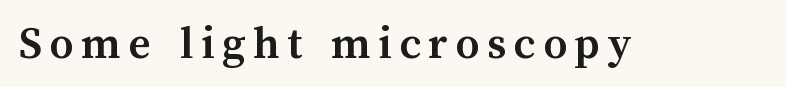
{"italic": "no", "bold": "yes", "weight": "semibold", "width": "normal", "stroke_contrast": "medium", "x_height": "medium", "monospaced": "no", "underline": "no", "glyph_px": 48}
